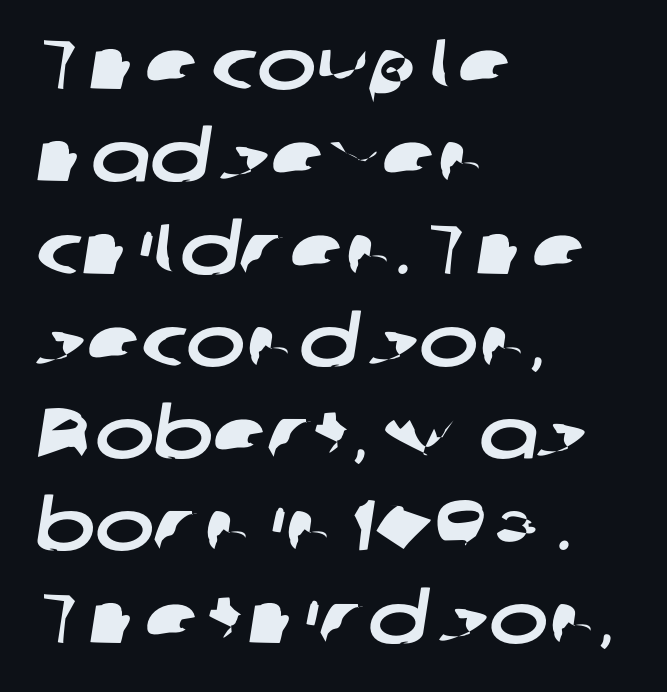
{"serif": "no", "width": "wide", "stroke_contrast": "low", "x_height": "medium", "monospaced": "no", "underline": "no", "align": "left", "line_spacing": "normal", "line_spacing_ratio": 1.3, "letter_spacing": "normal", "letter_spacing_em": 0.0, "glyph_px": 71}
